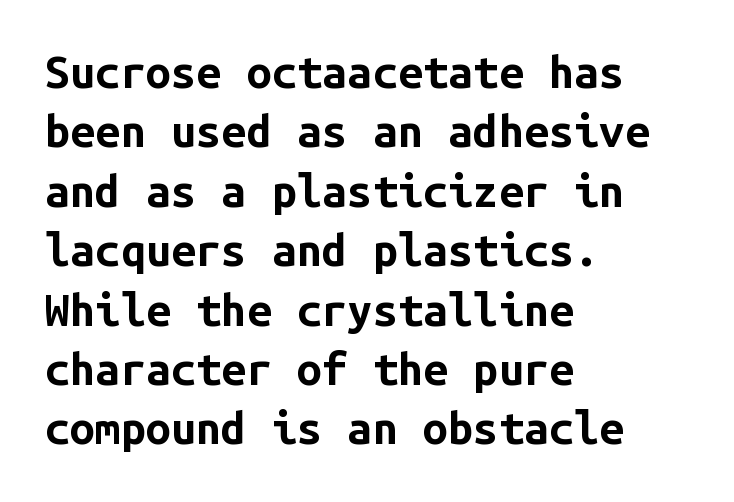
The image shows 45 px bold sans-serif type, upright, monospaced; set left-aligned, normal line spacing (1.32x), normal letter spacing, not underlined; low stroke contrast and a medium x-height.
